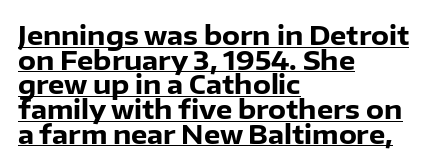
{"italic": "no", "bold": "yes", "underline": "yes", "align": "left", "line_spacing": "tight", "line_spacing_ratio": 0.95, "letter_spacing": "normal", "letter_spacing_em": 0.0, "glyph_px": 26}
